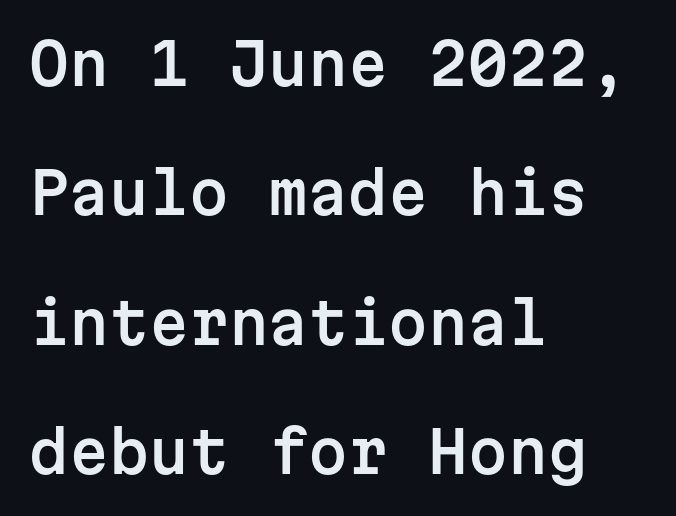
{"serif": "no", "italic": "no", "width": "normal", "stroke_contrast": "low", "x_height": "medium", "monospaced": "yes", "underline": "no", "align": "left", "line_spacing": "loose", "line_spacing_ratio": 2.27, "letter_spacing": "normal", "letter_spacing_em": 0.0, "glyph_px": 57}
